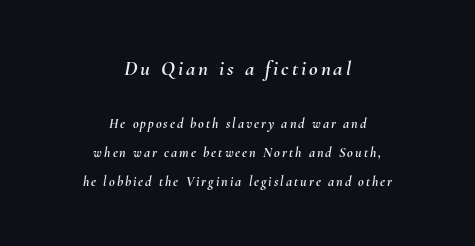
The image shows 21 px text type, italic (leaning right); set centered, loose line spacing (2.06x), not underlined; the first (top) block is 1.5x larger.
